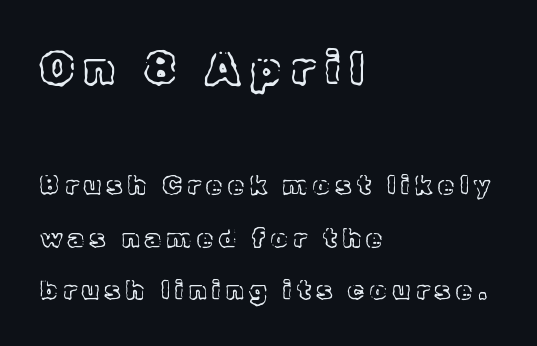
The image shows 46 px text type, upright; set left-aligned, loose line spacing (2.01x), unusually wide letter spacing (+0.22 em), not underlined; the first (top) block is 1.77x larger; a medium x-height.
